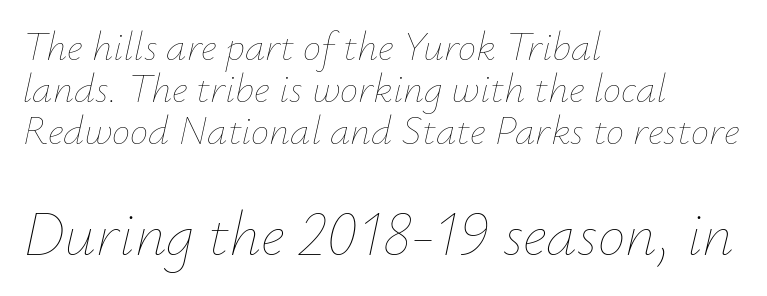
Heaviness? Minimal to ordinary, like unemphasized prose. Spacing verdict: proportional, widths tailored to each character. The strip under each line holds only bare page. Leading: reduced.
